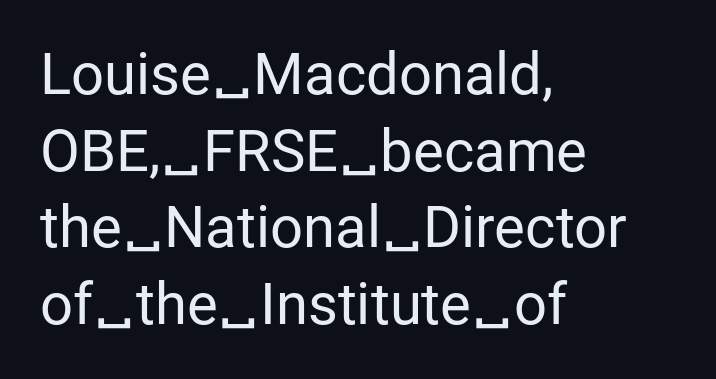
Check the space under the baseline: it is left empty. Evenly set lines give the paragraph a standard silhouette. These lines are rendered in a variable-pitch font. Caption: face not bold, strokes unweighted. Classification — sans serif.
